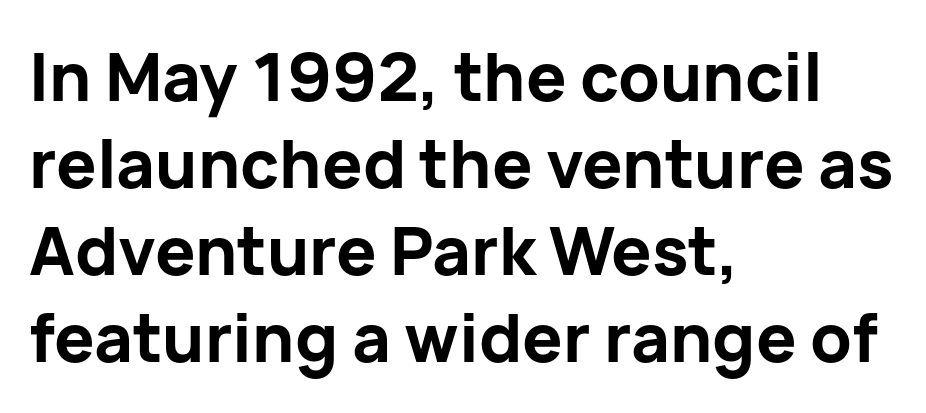
Q: Is the text bold? A: Yes.
Q: Is the text italic (slanted)? A: No, it is upright.
Q: Is the typeface a serif or a sans-serif typeface? A: Sans-serif.
Q: Is the text underlined? A: No.
Q: How is the paragraph aligned? A: Left-aligned.
Q: Is the spacing between letters normal or unusually wide? A: Normal.
Q: Is the spacing between lines tight, normal or loose? A: Normal.
Q: Width (condensed, normal, or wide)? A: Normal.
Q: Stroke contrast? A: Low.
Q: x-height? A: Medium.
Q: Monospaced? A: No.
